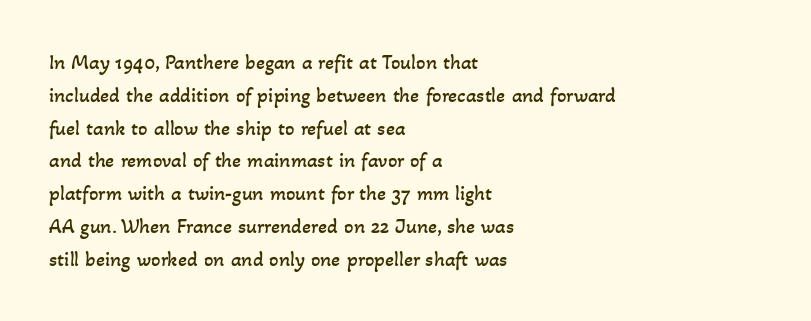
Q: Is the text bold? A: No.
Q: Is the text underlined? A: No.
Q: How is the paragraph aligned? A: Left-aligned.
Q: Is the spacing between letters normal or unusually wide? A: Normal.
Q: Is the spacing between lines tight, normal or loose? A: Normal.
